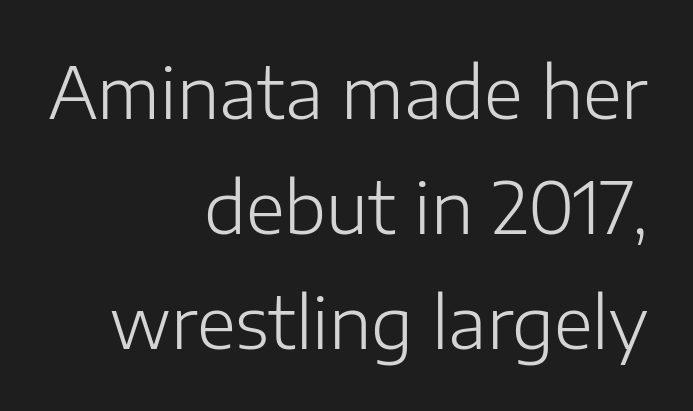
Q: Is the text bold? A: No.
Q: Is the text italic (slanted)? A: No, it is upright.
Q: Is the typeface a serif or a sans-serif typeface? A: Sans-serif.
Q: Is the text underlined? A: No.
Q: How is the paragraph aligned? A: Right-aligned.
Q: Is the spacing between letters normal or unusually wide? A: Normal.
Q: Is the spacing between lines tight, normal or loose? A: Normal.
Q: Width (condensed, normal, or wide)? A: Normal.
Q: Stroke contrast? A: Low.
Q: x-height? A: Medium.
Q: Monospaced? A: No.
